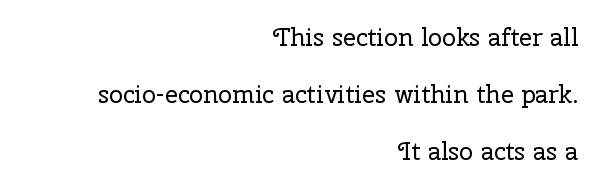
Q: Is the text bold? A: No.
Q: Is the text italic (slanted)? A: No, it is upright.
Q: Is the text underlined? A: No.
Q: How is the paragraph aligned? A: Right-aligned.
Q: Is the spacing between letters normal or unusually wide? A: Normal.
Q: Is the spacing between lines tight, normal or loose? A: Loose.
